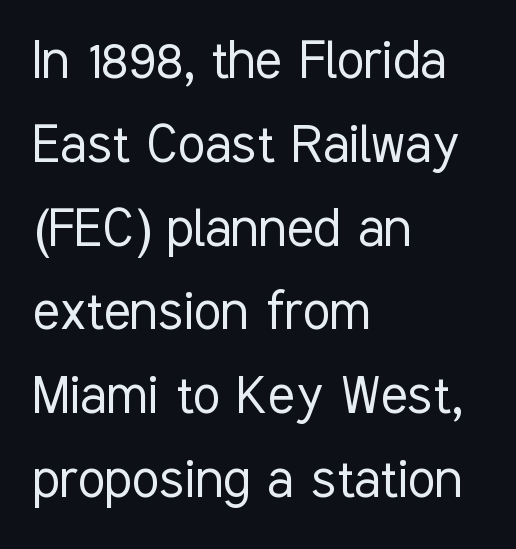
{"serif": "no", "italic": "no", "bold": "no", "weight": "light", "width": "condensed", "stroke_contrast": "low", "x_height": "medium", "monospaced": "no", "underline": "no", "align": "left", "line_spacing": "normal", "line_spacing_ratio": 1.33, "letter_spacing": "normal", "letter_spacing_em": 0.0, "glyph_px": 63}
